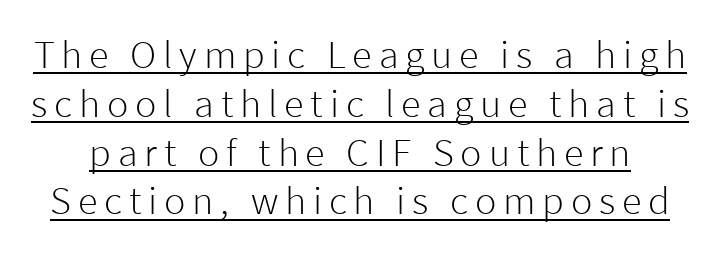
Every stem runs plumb, perpendicular to the baseline. I'd call this a sans setting — the letters go barefoot. Varying glyph widths throughout — classic text-font behaviour. The typeface has the unassuming heft of standard copy or less.
